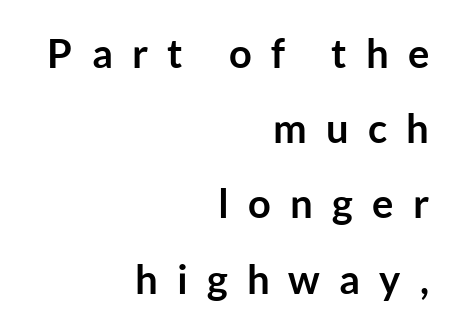
Caption: bold face, heavy strokes. Glyph-to-glyph distance is far greater than everyday printed text. Think of a printed novel: that variable character pitch is what you see here. Bare-footed words on every line. Observe the absence of serifs on each vertical stroke in this sample. Rendered with straight, roman letterforms.
